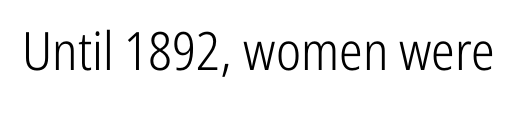
{"serif": "no", "italic": "no", "bold": "no", "weight": "light", "width": "condensed", "stroke_contrast": "low", "x_height": "medium", "monospaced": "no", "underline": "no", "letter_spacing": "normal", "letter_spacing_em": 0.0, "glyph_px": 53}
